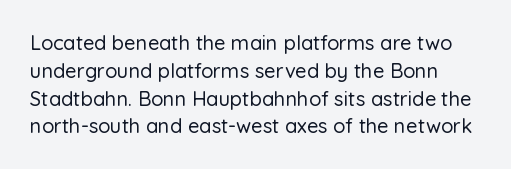
The image shows 20 px text type, upright; set normal line spacing (1.39x), normal letter spacing, not underlined.
